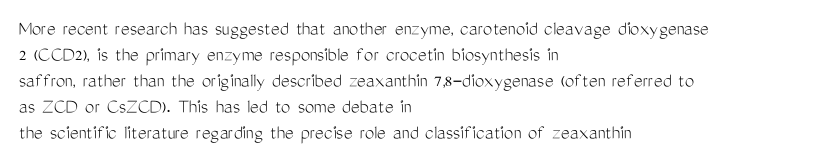
Q: Is the text bold? A: No.
Q: Is the text italic (slanted)? A: No, it is upright.
Q: Is the text underlined? A: No.
Q: How is the paragraph aligned? A: Left-aligned.
Q: Is the spacing between letters normal or unusually wide? A: Normal.
